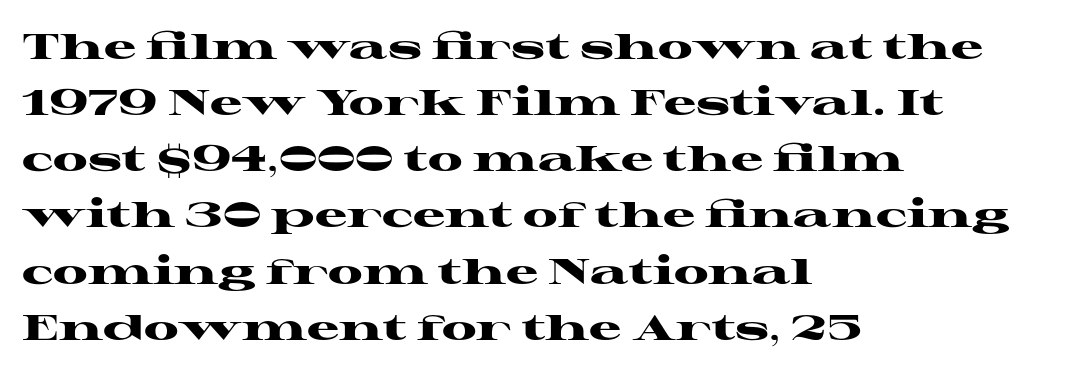
The image shows 36 px heavy, wide serif type, upright; set left-aligned, normal line spacing (1.56x), normal letter spacing, not underlined; high stroke contrast and a medium x-height.
